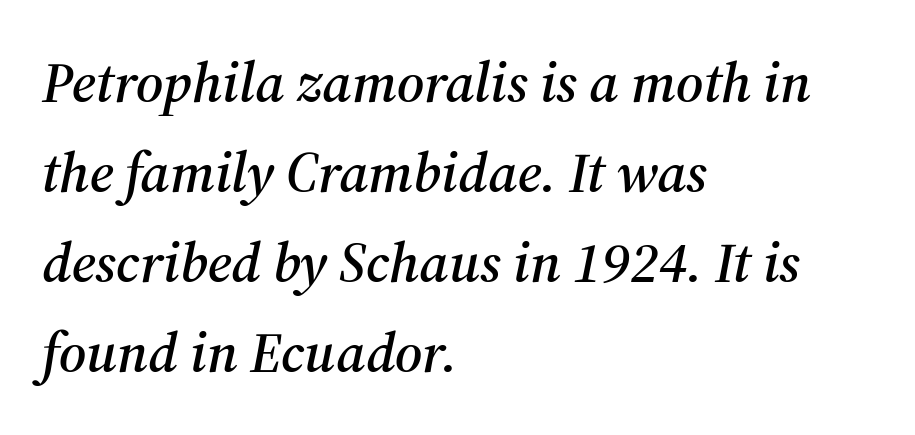
The image shows 57 px serif type, italic (leaning right); set left-aligned, normal line spacing (1.58x), normal letter spacing, not underlined; medium stroke contrast and a medium x-height.
